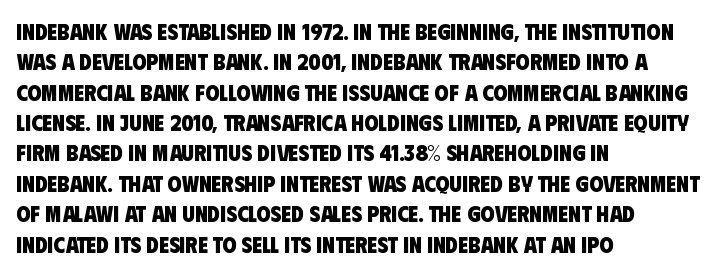
Q: Is the text bold? A: Yes.
Q: Is the text underlined? A: No.
Q: How is the paragraph aligned? A: Left-aligned.
Q: Is the spacing between letters normal or unusually wide? A: Normal.
Q: Is the spacing between lines tight, normal or loose? A: Normal.
